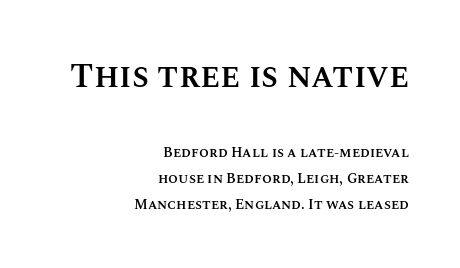
Q: Is the text bold? A: Semi-bold.
Q: Is the text italic (slanted)? A: No, it is upright.
Q: Is the text underlined? A: No.
Q: How is the paragraph aligned? A: Right-aligned.
Q: Is the spacing between letters normal or unusually wide? A: Normal.
Q: Which block of text is set in a larger size, the first (top) or the second (bottom)? A: The first (top) one.
Q: Width (condensed, normal, or wide)? A: Normal.
Q: Stroke contrast? A: Medium.
Q: x-height? A: Large.
Q: Monospaced? A: No.
